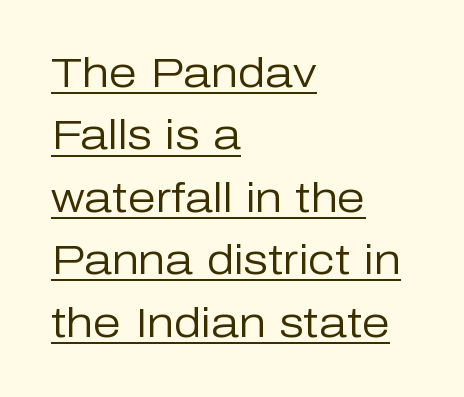
Underline: present. Nope, not italic — everything's standing straight. The rows are spaced the way most documents space them. Proportional: the letters do not fall into vertical columns. A student would call this left alignment; a typographer would say flush left, rag right.
